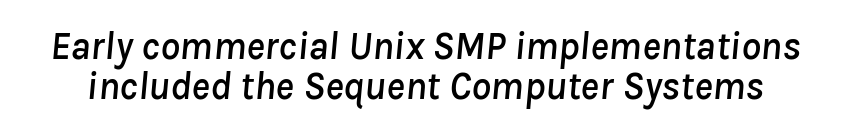
The image shows 39 px text type, italic (leaning right); set tight line spacing (1.02x), normal letter spacing, not underlined; low stroke contrast and a medium x-height.
